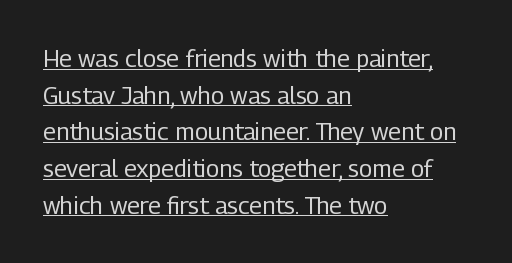
Somebody hit Ctrl+U on this one — the words are underlined. Characters remain perfectly vertical along every line. Reading down the block, your eye returns to a fixed left position each line. The letters sit at their default tracking, neither squeezed nor spread. Summary of vertical rhythm: regular, with standard interline spacing. Stroke mass is kept to a normal reading level or below.
